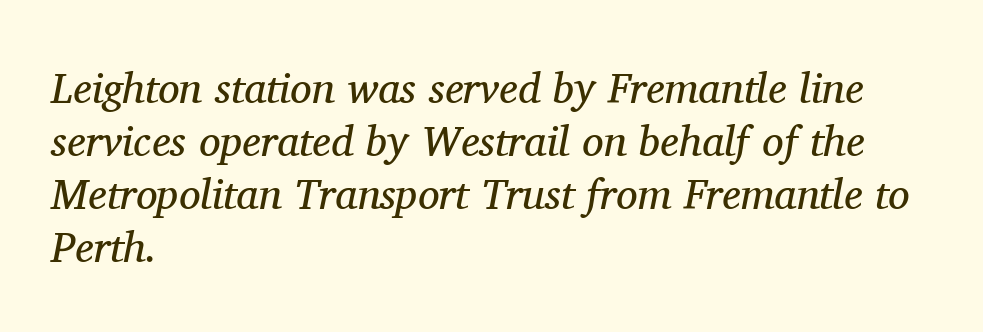
No word sits above an underline. Character widths vary here, with narrow letters taking less room than wide ones. Look at the bottom of the vertical strokes: they flare into serifs here. What stands out about the letter spacing? Nothing — it is the standard amount. Observe the lean: these are italic letterforms.
